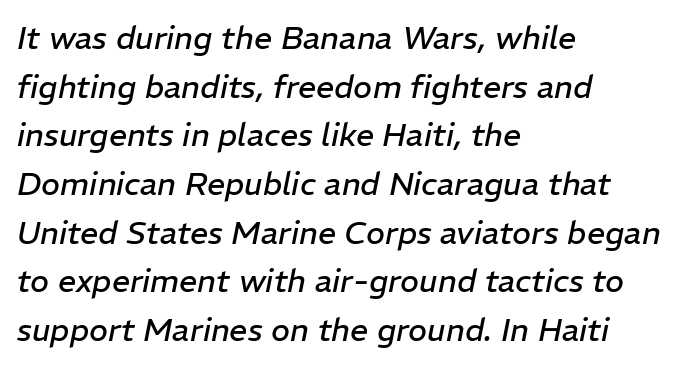
Q: Is the text bold? A: No.
Q: Is the text italic (slanted)? A: Yes, it leans right by about 11 degrees.
Q: Is the text underlined? A: No.
Q: How is the paragraph aligned? A: Left-aligned.
Q: Is the spacing between letters normal or unusually wide? A: Normal.
Q: Is the spacing between lines tight, normal or loose? A: Normal.
Q: Width (condensed, normal, or wide)? A: Normal.
Q: Stroke contrast? A: Low.
Q: x-height? A: Medium.
Q: Monospaced? A: No.
